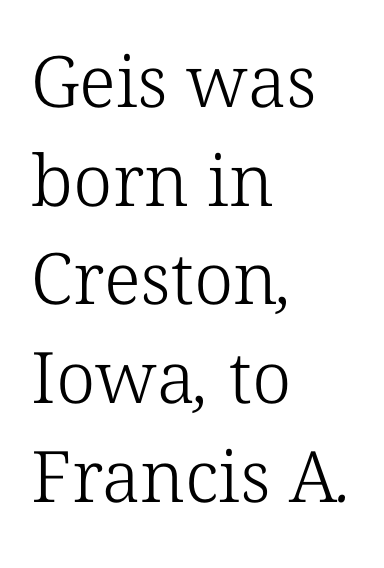
{"serif": "yes", "bold": "no", "weight": "light", "width": "normal", "stroke_contrast": "low", "x_height": "medium", "monospaced": "no", "underline": "no", "align": "left", "line_spacing": "normal", "line_spacing_ratio": 1.39, "letter_spacing": "normal", "letter_spacing_em": 0.0, "glyph_px": 71}
